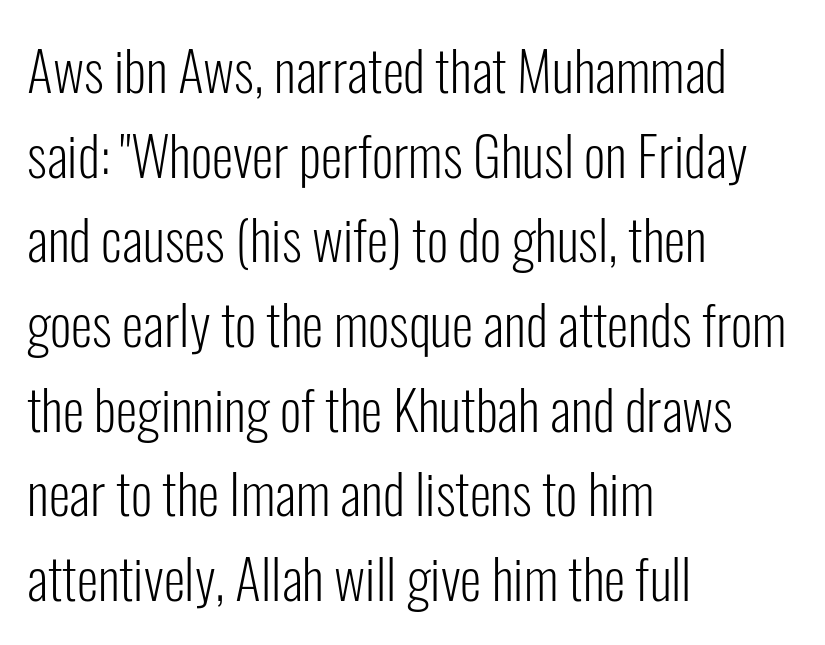
{"serif": "no", "italic": "no", "bold": "no", "weight": "light", "width": "condensed", "stroke_contrast": "low", "x_height": "medium", "monospaced": "no", "underline": "no", "align": "left", "line_spacing": "normal", "line_spacing_ratio": 1.54, "letter_spacing": "normal", "letter_spacing_em": 0.0, "glyph_px": 55}
